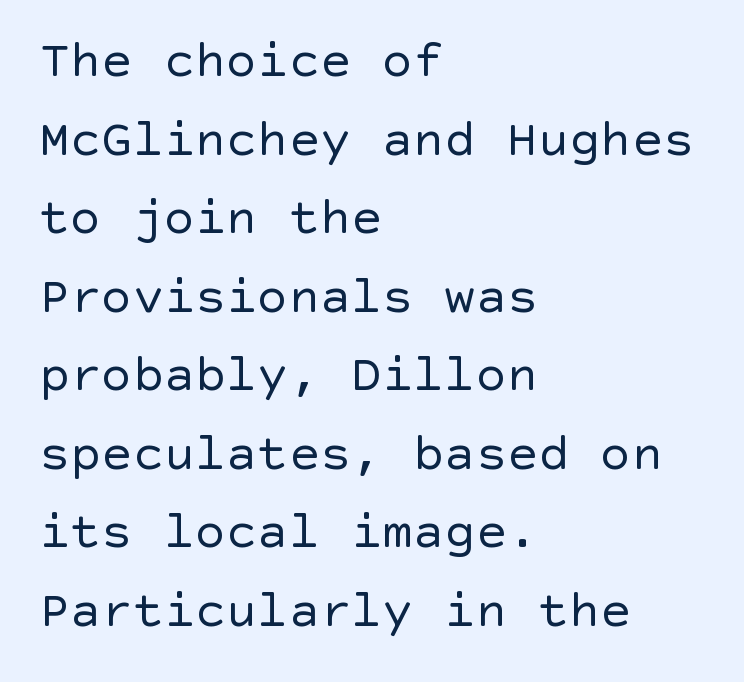
{"serif": "no", "italic": "no", "bold": "no", "weight": "regular", "width": "normal", "x_height": "large", "underline": "no", "align": "left", "line_spacing": "normal", "line_spacing_ratio": 1.51, "letter_spacing": "normal", "letter_spacing_em": 0.0, "glyph_px": 52}
